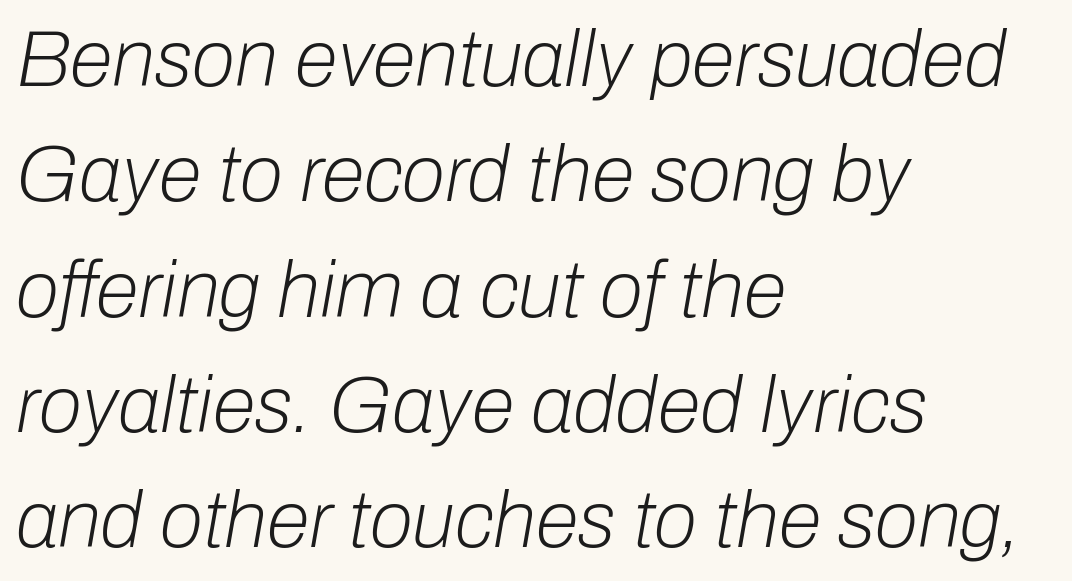
The image shows 79 px light type, italic (leaning right); set left-aligned, normal line spacing (1.46x), normal letter spacing, not underlined; low stroke contrast and a medium x-height.
